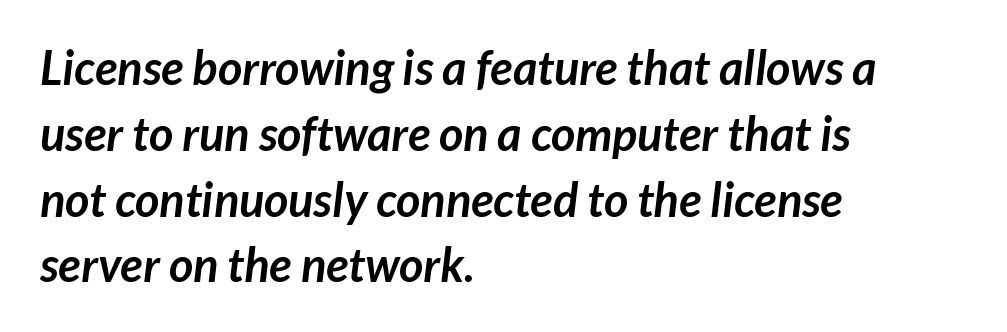
{"serif": "no", "bold": "yes", "weight": "semibold", "width": "normal", "stroke_contrast": "low", "x_height": "medium", "monospaced": "no", "underline": "no", "align": "left", "line_spacing": "normal", "line_spacing_ratio": 1.4, "letter_spacing": "normal", "letter_spacing_em": 0.0, "glyph_px": 47}
